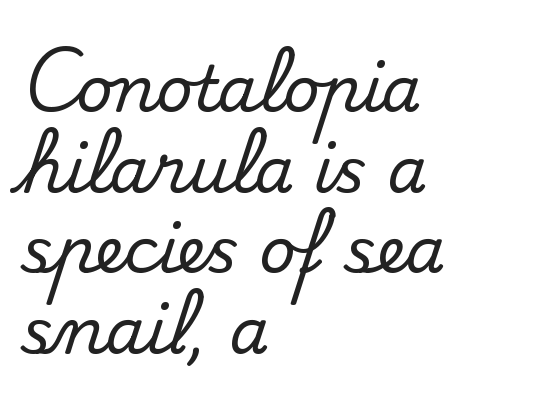
{"width": "normal", "stroke_contrast": "medium", "x_height": "small", "monospaced": "no", "underline": "no", "align": "left", "line_spacing": "normal", "line_spacing_ratio": 1.28, "letter_spacing": "normal", "letter_spacing_em": 0.0, "glyph_px": 63}
